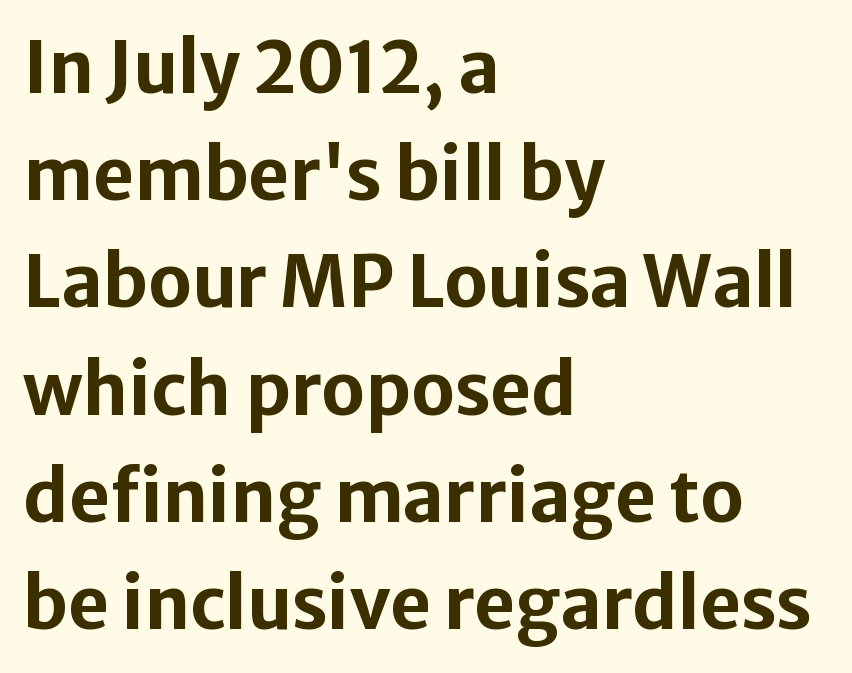
The image shows 71 px bold sans-serif type, upright; set left-aligned, normal line spacing (1.51x), normal letter spacing, not underlined; low stroke contrast and a medium x-height.
